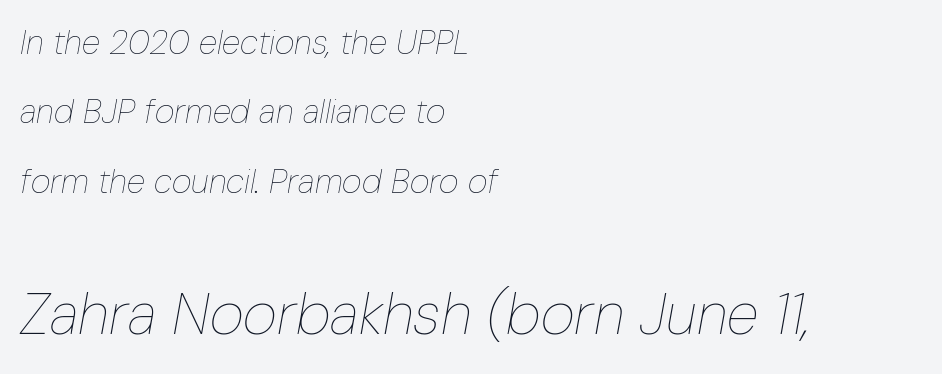
{"italic": "yes", "lean": "right", "slant_degrees": 10, "bold": "no", "weight": "thin", "width": "condensed", "stroke_contrast": "low", "x_height": "medium", "monospaced": "no", "underline": "no", "align": "left", "line_spacing": "loose", "line_spacing_ratio": 2.04, "letter_spacing": "normal", "letter_spacing_em": 0.0, "larger_block": "second", "size_ratio": 1.74, "glyph_px": 59}
